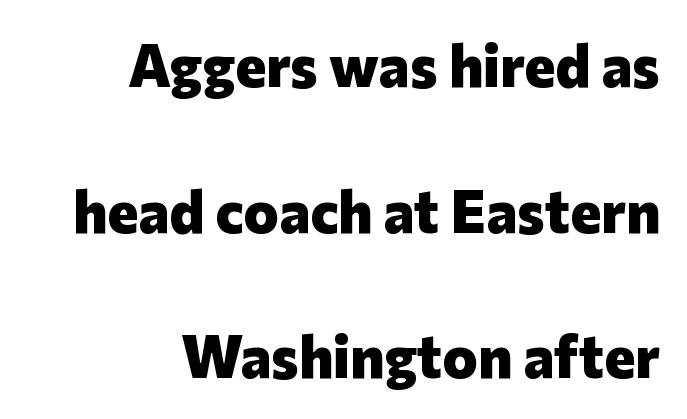
Q: Is the text bold? A: Yes.
Q: Is the text italic (slanted)? A: No, it is upright.
Q: Is the typeface a serif or a sans-serif typeface? A: Sans-serif.
Q: Is the text underlined? A: No.
Q: How is the paragraph aligned? A: Right-aligned.
Q: Is the spacing between letters normal or unusually wide? A: Normal.
Q: Is the spacing between lines tight, normal or loose? A: Loose.
Q: Width (condensed, normal, or wide)? A: Normal.
Q: Stroke contrast? A: Low.
Q: x-height? A: Medium.
Q: Monospaced? A: No.
